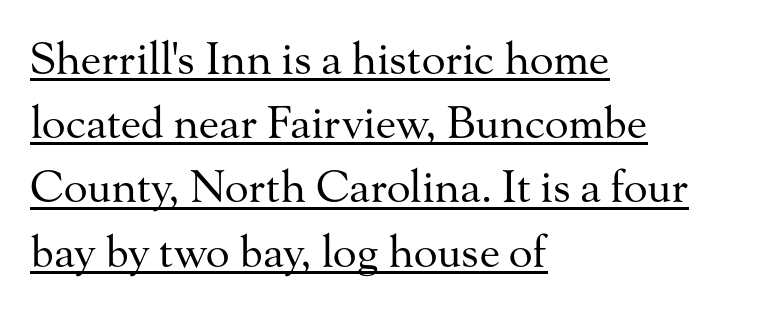
Q: Is the text bold? A: No.
Q: Is the text italic (slanted)? A: No, it is upright.
Q: Is the typeface a serif or a sans-serif typeface? A: Serif.
Q: Is the text underlined? A: Yes.
Q: How is the paragraph aligned? A: Left-aligned.
Q: Is the spacing between letters normal or unusually wide? A: Normal.
Q: Is the spacing between lines tight, normal or loose? A: Normal.
Q: Width (condensed, normal, or wide)? A: Normal.
Q: Stroke contrast? A: Medium.
Q: x-height? A: Small.
Q: Monospaced? A: No.
